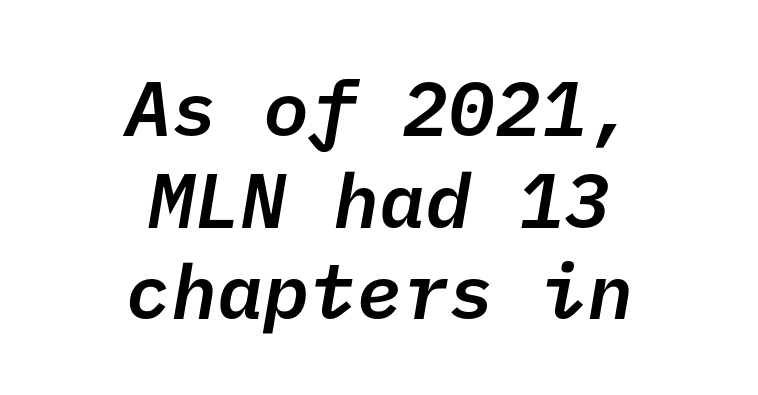
{"serif": "no", "bold": "semi", "weight": "semibold", "width": "normal", "stroke_contrast": "low", "x_height": "medium", "underline": "no", "align": "center", "line_spacing_ratio": 1.19, "letter_spacing": "normal", "letter_spacing_em": 0.0, "glyph_px": 77}
